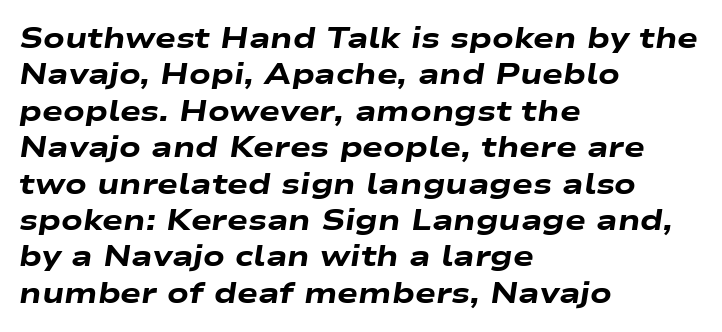
{"italic": "yes", "lean": "right", "slant_degrees": 9, "bold": "yes", "weight": "heavy", "width": "wide", "stroke_contrast": "low", "x_height": "medium", "monospaced": "no", "underline": "no", "align": "left", "line_spacing": "normal", "line_spacing_ratio": 1.3, "letter_spacing": "normal", "letter_spacing_em": 0.0, "glyph_px": 28}
